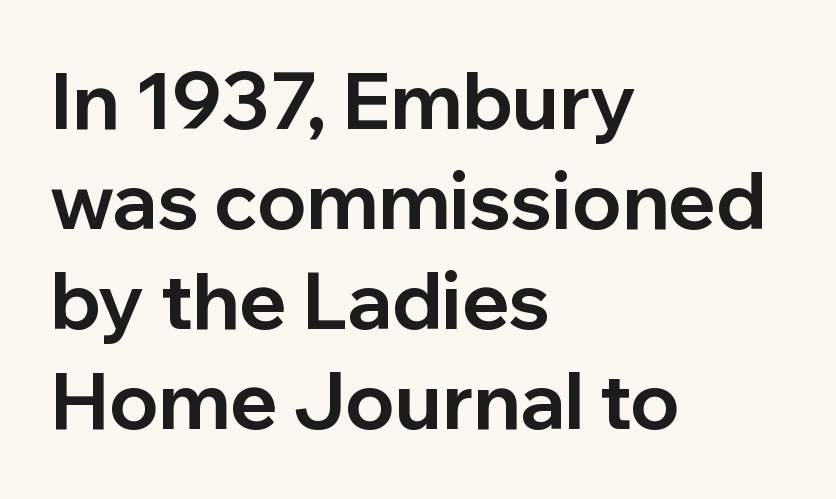
The image shows 78 px bold sans-serif type, upright; set left-aligned, normal line spacing (1.28x), normal letter spacing, not underlined; low stroke contrast and a medium x-height.
